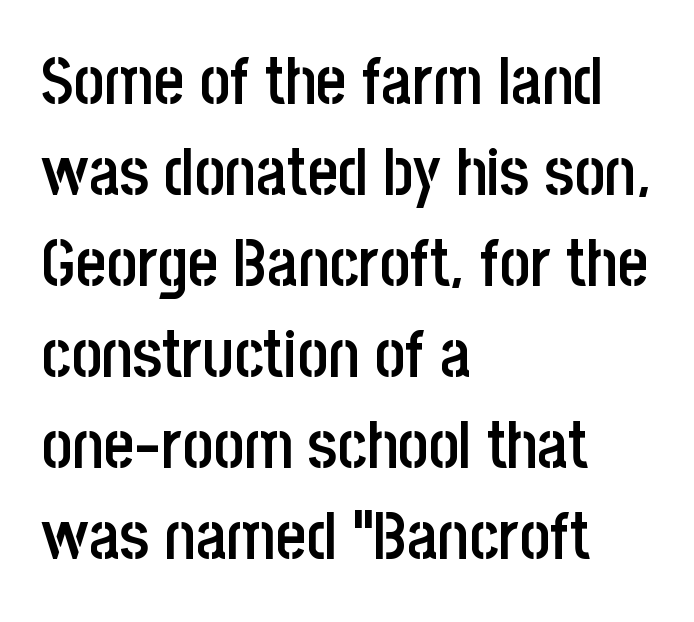
The image shows 66 px semibold, condensed sans-serif type, upright; set left-aligned, normal line spacing (1.38x), normal letter spacing, not underlined; low stroke contrast and a large x-height.
